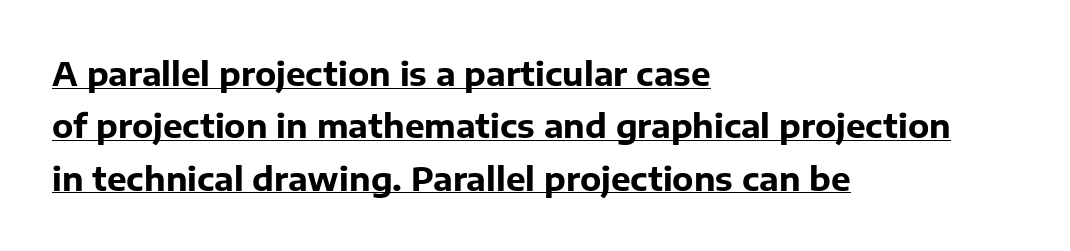
The image shows 33 px bold sans-serif type, upright; set left-aligned, normal line spacing (1.59x), normal letter spacing, underlined; low stroke contrast and a medium x-height.
